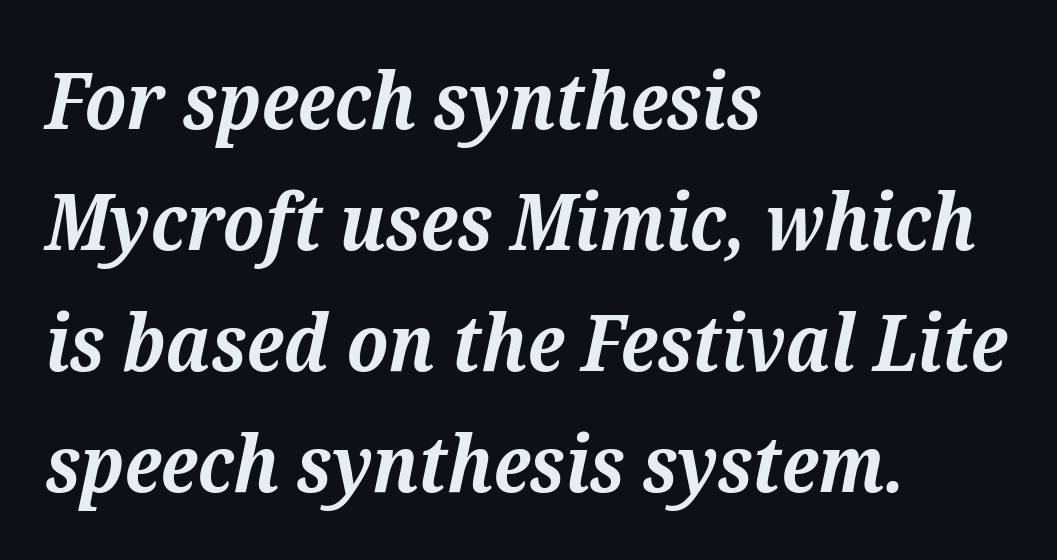
Q: Is the text bold? A: Yes.
Q: Is the text italic (slanted)? A: Yes, it leans right by about 12 degrees.
Q: Is the typeface a serif or a sans-serif typeface? A: Serif.
Q: Is the text underlined? A: No.
Q: How is the paragraph aligned? A: Left-aligned.
Q: Is the spacing between letters normal or unusually wide? A: Normal.
Q: Is the spacing between lines tight, normal or loose? A: Normal.
Q: Width (condensed, normal, or wide)? A: Normal.
Q: Stroke contrast? A: Medium.
Q: x-height? A: Medium.
Q: Monospaced? A: No.
